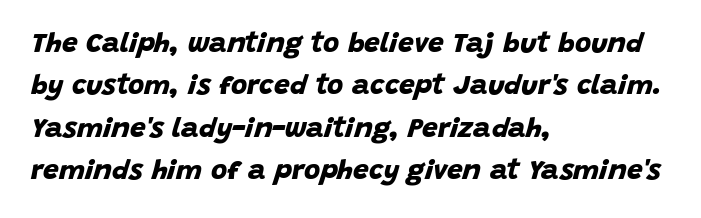
This rendering employs a face without finishing strokes, i.e., a sans-serif. Has an underline been added? It has not. The glyphs have the mass of a bold cut. Regular leading. Which margin do the lines hug? The left one — the right edge is uneven.
